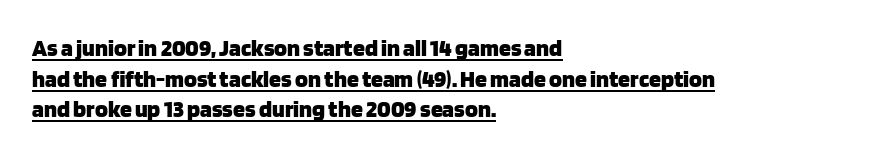
Q: Is the text bold? A: Yes.
Q: Is the text italic (slanted)? A: No, it is upright.
Q: Is the text underlined? A: Yes.
Q: How is the paragraph aligned? A: Left-aligned.
Q: Is the spacing between letters normal or unusually wide? A: Normal.
Q: Is the spacing between lines tight, normal or loose? A: Normal.
